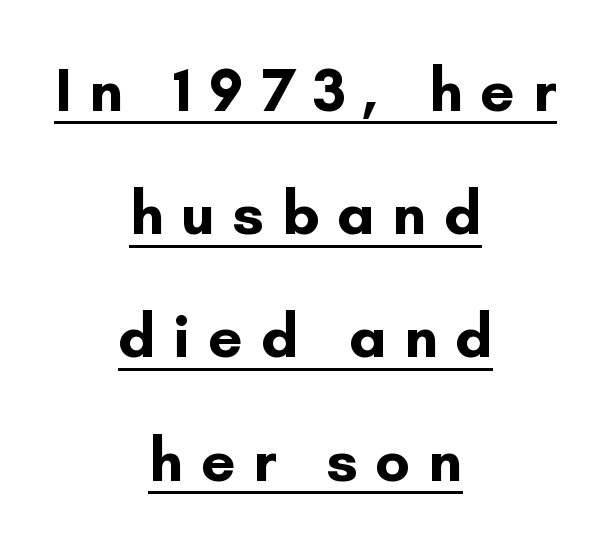
The image shows 61 px bold sans-serif type, upright; set centered, loose line spacing (2.02x), unusually wide letter spacing (+0.29 em), underlined; low stroke contrast and a small x-height.
